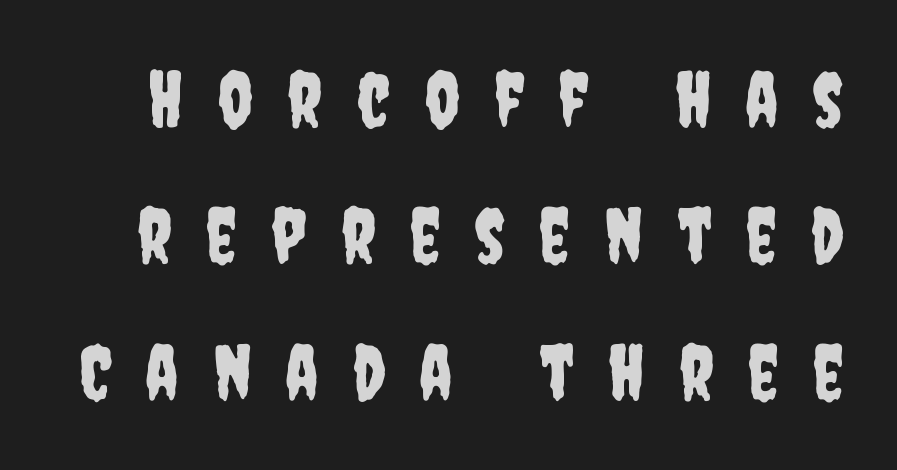
The words here are not underlined. Each letter's strokes conclude bluntly, with no projecting serifs. Ascenders rise straight up at ninety degrees. The gaps between neighbouring characters are conspicuously large. Each letter keeps its own natural width here, so spacing adapts to shape.
